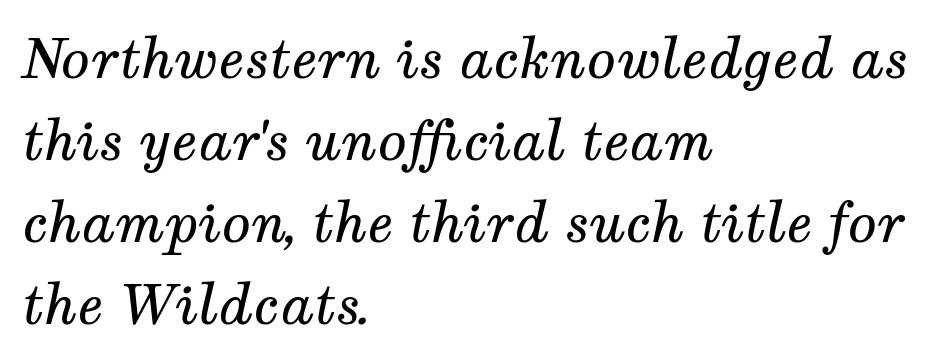
The image shows 54 px regular-weight serif type, italic (leaning right); set left-aligned, normal line spacing (1.52x), normal letter spacing, not underlined; medium stroke contrast and a medium x-height.
